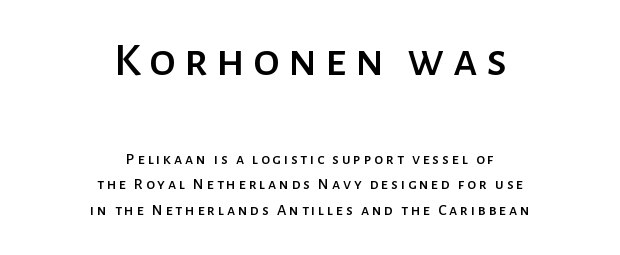
Q: Is the text italic (slanted)? A: No, it is upright.
Q: Is the typeface a serif or a sans-serif typeface? A: Sans-serif.
Q: Is the text underlined? A: No.
Q: How is the paragraph aligned? A: Centered.
Q: Is the spacing between lines tight, normal or loose? A: Normal.
Q: Which block of text is set in a larger size, the first (top) or the second (bottom)? A: The first (top) one.
Q: Width (condensed, normal, or wide)? A: Normal.
Q: Stroke contrast? A: Low.
Q: x-height? A: Medium.
Q: Monospaced? A: No.
